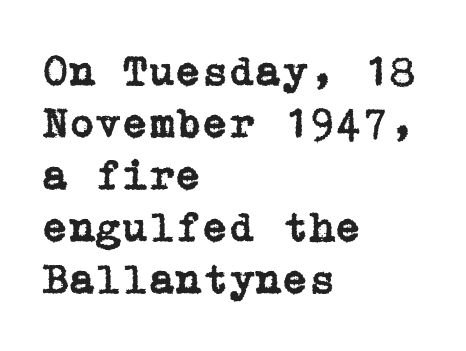
The image shows 43 px serif type, upright; set left-aligned, line spacing 1.21x, normal letter spacing, not underlined; low stroke contrast and a medium x-height.
